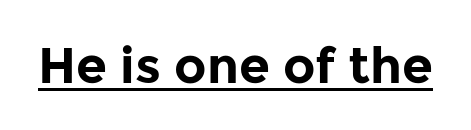
The image shows 50 px bold sans-serif type, upright; set normal letter spacing, underlined; low stroke contrast and a medium x-height.
